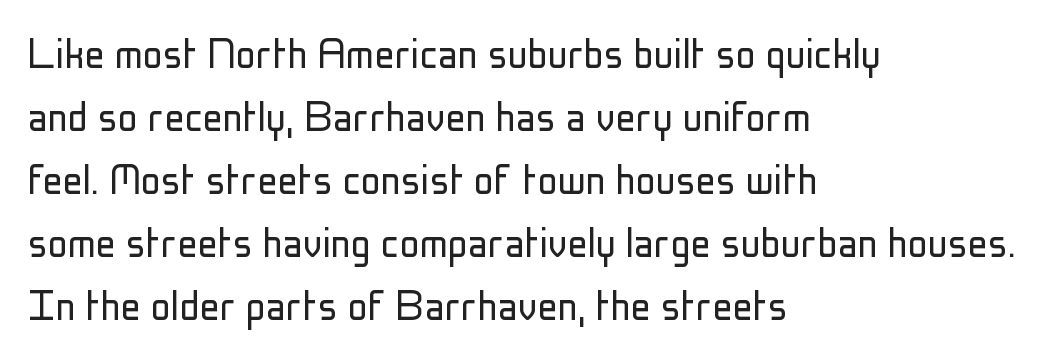
{"serif": "no", "italic": "no", "bold": "no", "weight": "light", "width": "condensed", "stroke_contrast": "low", "x_height": "medium", "monospaced": "no", "underline": "no", "align": "left", "line_spacing": "normal", "line_spacing_ratio": 1.26, "letter_spacing": "normal", "letter_spacing_em": 0.0, "glyph_px": 50}
